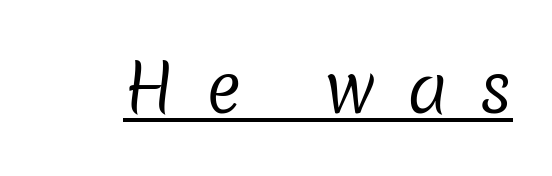
Tracking value appears strongly positive — letters spread wide. Weight class: somewhere from thin through regular. Here the designer chose a conventional face with non-uniform glyph widths. You can tell from the bare stems that sans-serif type was used. The typesetter has applied underlining to the passage shown.
